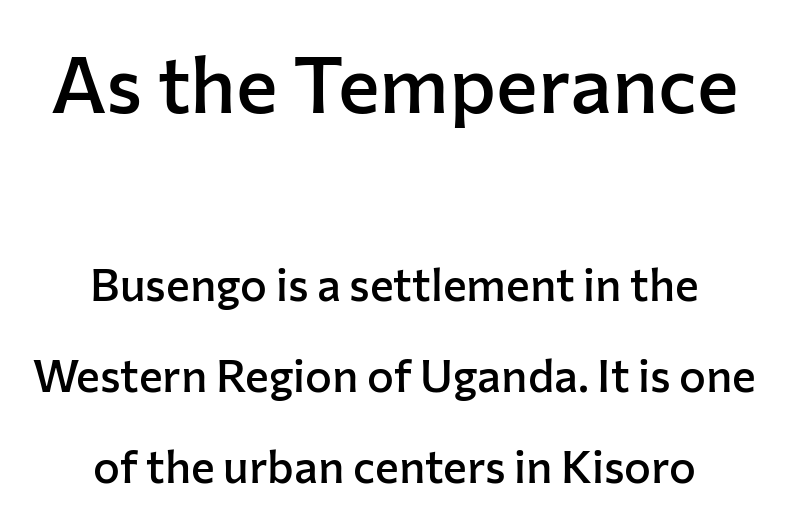
The image shows 79 px semibold sans-serif type, upright; set centered, loose line spacing (2.02x), normal letter spacing, not underlined; the first (top) block is 1.76x larger; low stroke contrast and a medium x-height.
